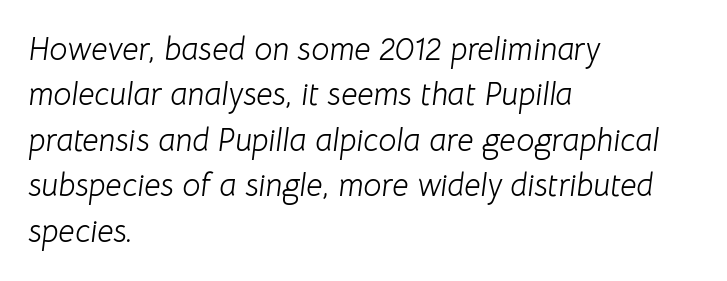
Q: Is the text bold? A: No.
Q: Is the text italic (slanted)? A: Yes, it leans right by about 8 degrees.
Q: Is the text underlined? A: No.
Q: How is the paragraph aligned? A: Left-aligned.
Q: Is the spacing between letters normal or unusually wide? A: Normal.
Q: Is the spacing between lines tight, normal or loose? A: Normal.
Q: Width (condensed, normal, or wide)? A: Normal.
Q: Stroke contrast? A: Low.
Q: x-height? A: Medium.
Q: Monospaced? A: No.
